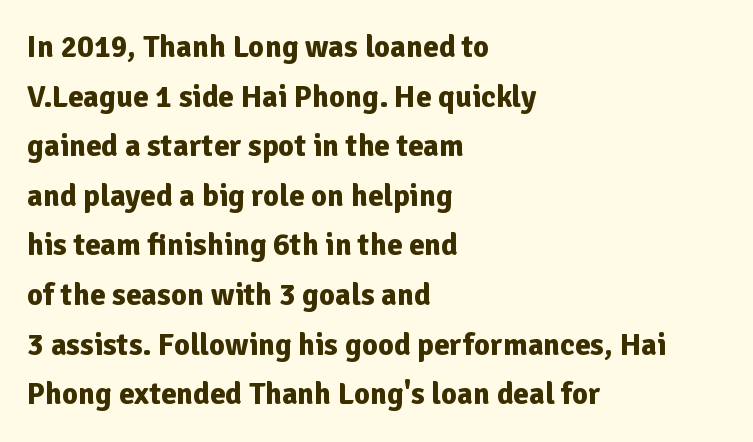
Q: Is the text bold? A: Yes.
Q: Is the text italic (slanted)? A: No, it is upright.
Q: Is the typeface a serif or a sans-serif typeface? A: Sans-serif.
Q: Is the text underlined? A: No.
Q: How is the paragraph aligned? A: Left-aligned.
Q: Is the spacing between letters normal or unusually wide? A: Normal.
Q: Is the spacing between lines tight, normal or loose? A: Normal.
Q: Width (condensed, normal, or wide)? A: Normal.
Q: Stroke contrast? A: Low.
Q: x-height? A: Medium.
Q: Monospaced? A: No.
